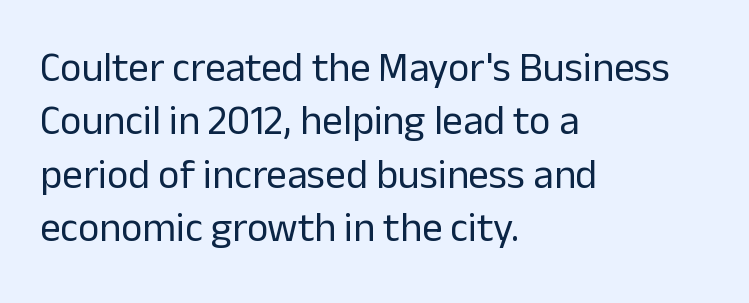
{"serif": "no", "italic": "no", "bold": "no", "weight": "regular", "width": "normal", "stroke_contrast": "low", "x_height": "medium", "monospaced": "no", "underline": "no", "align": "left", "line_spacing": "normal", "line_spacing_ratio": 1.3, "letter_spacing": "normal", "letter_spacing_em": 0.0, "glyph_px": 41}
